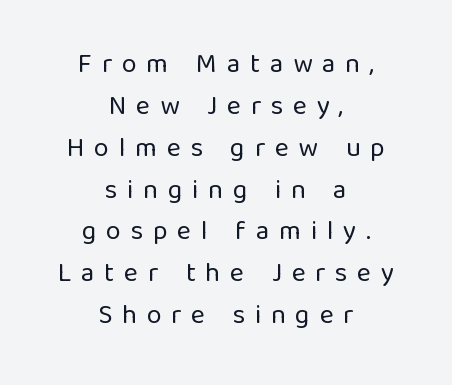
The image shows 27 px text type, upright; set centered, normal line spacing (1.55x), unusually wide letter spacing (+0.36 em), not underlined.
